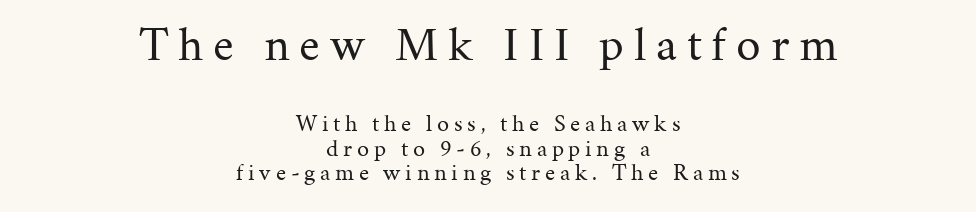
{"serif": "yes", "italic": "no", "bold": "no", "weight": "regular", "width": "normal", "stroke_contrast": "medium", "x_height": "medium", "monospaced": "no", "underline": "no", "align": "center", "line_spacing": "tight", "line_spacing_ratio": 1.02, "letter_spacing": "wide", "letter_spacing_em": 0.2, "larger_block": "first", "size_ratio": 2.04, "glyph_px": 49}
